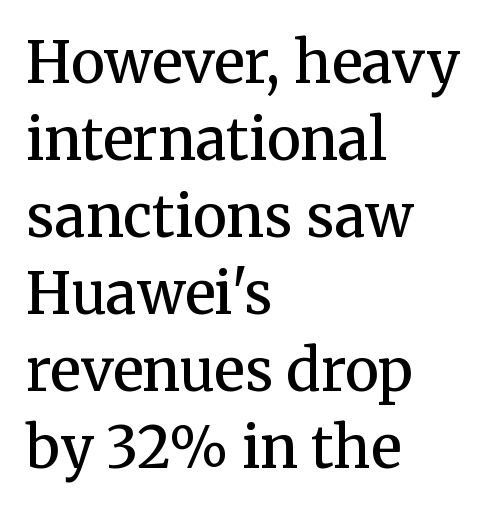
This rendering uses left alignment, leaving the right contour irregular. The strokes are fattened partway — semibold, not bold. The letters stand upright; this is a roman face. The area under the type is left untouched. Nobody touched the tracking dial on this one.
